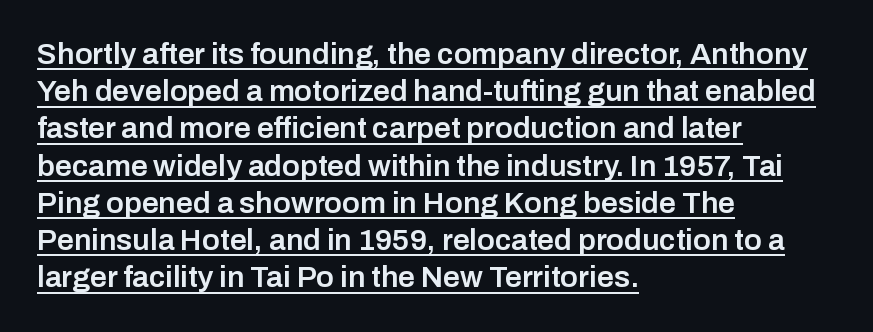
Compared with typical body copy, the letter spacing here is the same. This is sans-serif lettering, the kind often seen on screens and signage. This sample is left-justified, so line endings fall wherever the words run out. Ordinary non-slanted type is in use. The letters advance in unequal steps, a hallmark of proportional type. Somebody hit Ctrl+U on this one — the words are underlined.
